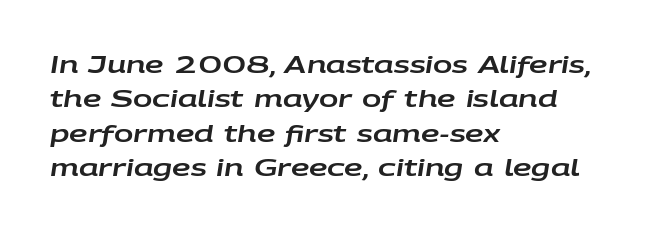
The image shows 23 px text type, italic (leaning right); set left-aligned, normal line spacing (1.5x), normal letter spacing, not underlined.
